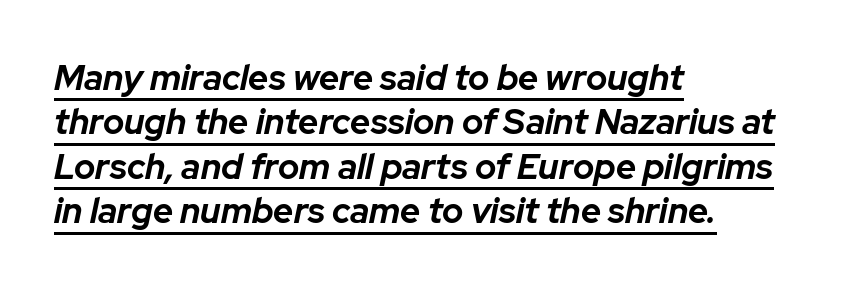
Look at the stroke-to-counter ratio: heavy, a bold. Rows of type keep a routine distance in the vertical direction. Italic? Definitely — the glyphs are oblique. Character widths vary here, with narrow letters taking less room than wide ones. Here the glyphs are tracked normally, forming tight word shapes.
